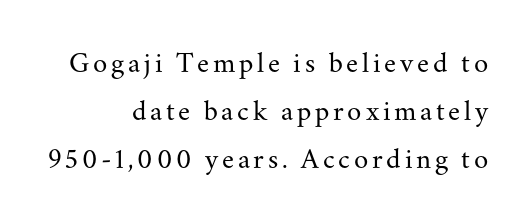
Q: Is the text bold? A: No.
Q: Is the text italic (slanted)? A: No, it is upright.
Q: Is the typeface a serif or a sans-serif typeface? A: Serif.
Q: Is the text underlined? A: No.
Q: Is the spacing between lines tight, normal or loose? A: Normal.
Q: Width (condensed, normal, or wide)? A: Normal.
Q: Stroke contrast? A: Medium.
Q: x-height? A: Small.
Q: Monospaced? A: No.
